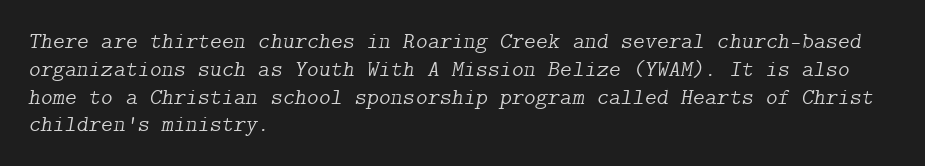
The image shows 23 px text type, italic (leaning right); set left-aligned, line spacing 1.21x, normal letter spacing, not underlined.
